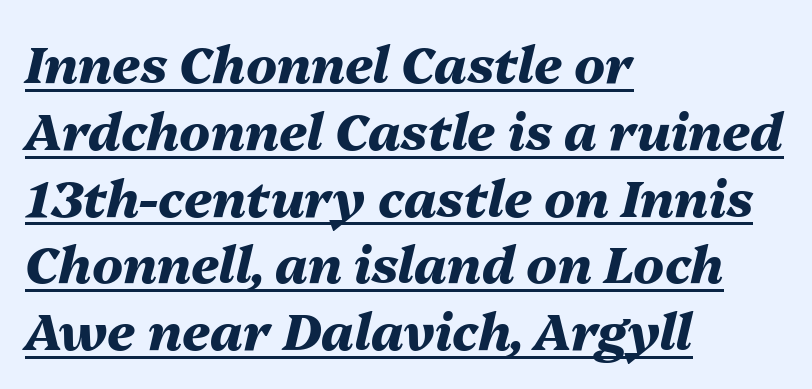
Q: Is the text bold? A: Yes.
Q: Is the text italic (slanted)? A: Yes, it leans right by about 13 degrees.
Q: Is the text underlined? A: Yes.
Q: How is the paragraph aligned? A: Left-aligned.
Q: Is the spacing between letters normal or unusually wide? A: Normal.
Q: Is the spacing between lines tight, normal or loose? A: Normal.
Q: Width (condensed, normal, or wide)? A: Normal.
Q: Stroke contrast? A: Medium.
Q: x-height? A: Medium.
Q: Monospaced? A: No.
